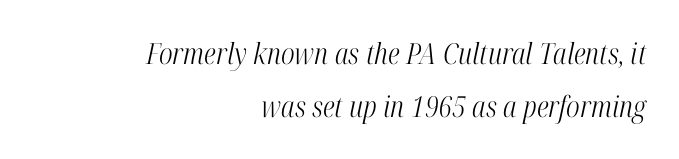
Q: Is the text bold? A: No.
Q: Is the text italic (slanted)? A: Yes, it leans right by about 12 degrees.
Q: Is the typeface a serif or a sans-serif typeface? A: Serif.
Q: Is the text underlined? A: No.
Q: How is the paragraph aligned? A: Right-aligned.
Q: Is the spacing between letters normal or unusually wide? A: Normal.
Q: Width (condensed, normal, or wide)? A: Condensed.
Q: Stroke contrast? A: High.
Q: x-height? A: Medium.
Q: Monospaced? A: No.
